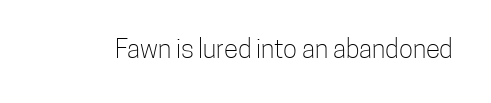
A roman cut, with each character standing at attention. Decoration check: the copy has no underline. The gaps between neighbouring characters are ordinary and unremarkable. Bold? No — there's no thickening of the strokes.
